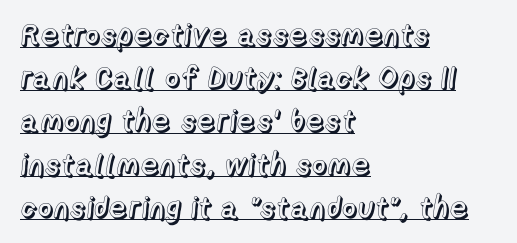
Think of a printed novel: that variable character pitch is what you see here. Honestly, the underline is the first thing you notice here. Horizontally, the lines are justified to the leading edge only. The vertical gap from one line to the next is medium. Each word holds together tightly as a unit, with standard inter-letter gaps.
